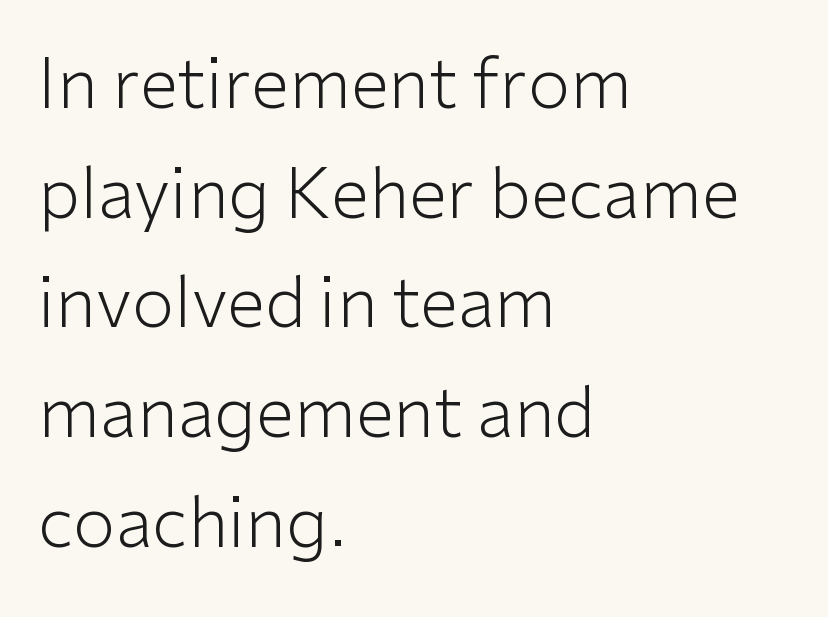
The image shows 69 px light sans-serif type, upright; set left-aligned, normal line spacing (1.59x), normal letter spacing, not underlined; low stroke contrast and a medium x-height.
